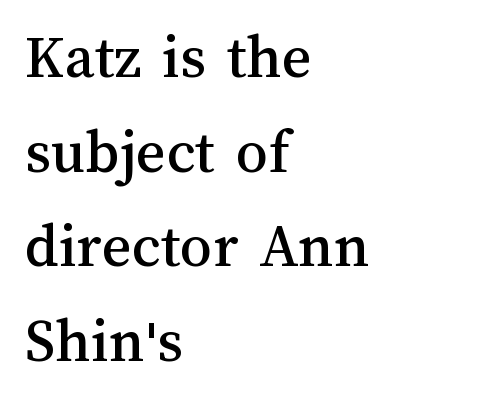
The image shows 64 px text type, upright; set left-aligned, normal line spacing (1.48x), normal letter spacing, not underlined; medium stroke contrast and a medium x-height.
